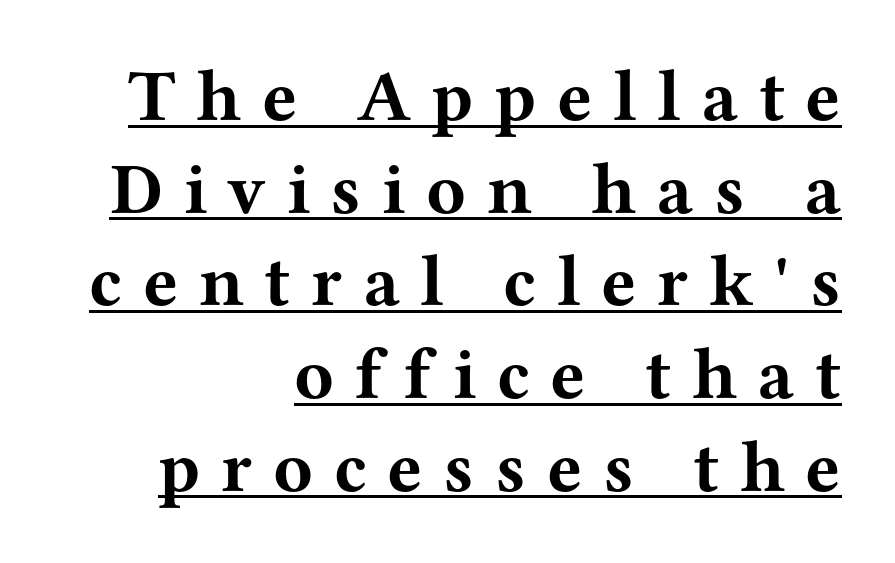
The image shows 73 px bold, wide serif type, upright; set right-aligned, normal line spacing (1.27x), unusually wide letter spacing (+0.28 em), underlined; medium stroke contrast and a medium x-height.
